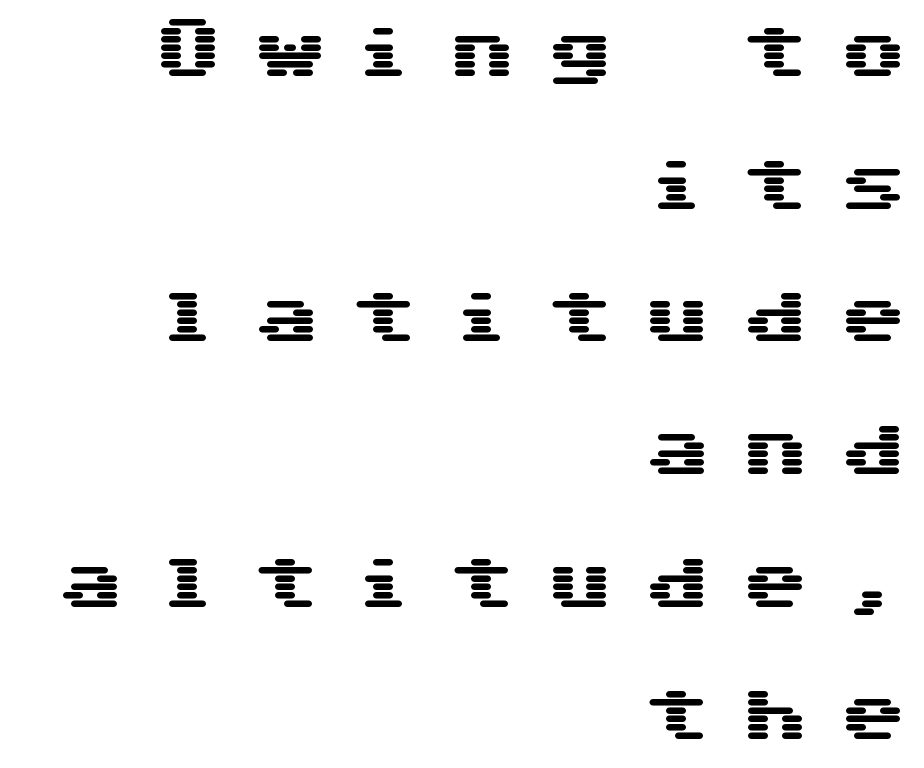
Vertically, the passage feels expansive, rows floating well apart. Unlike italic type, these characters show no tilt at all. Examine the stroke ends and you'll find no serifs. In CSS terms this would be text-align: right. Loose tracking; the words dissolve into strings of separated letters. The face used here is monospaced, like something from a code editor.
